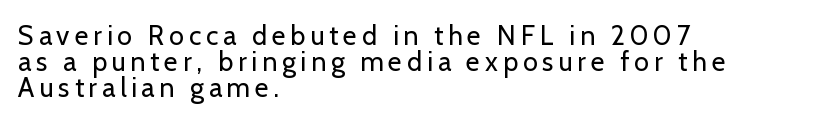
The image shows 27 px text type, upright; set left-aligned, tight line spacing (0.96x), not underlined.
